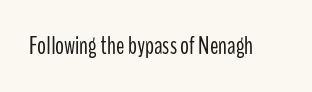
Q: Is the text bold? A: No.
Q: Is the text italic (slanted)? A: No, it is upright.
Q: Is the text underlined? A: No.
Q: Is the spacing between letters normal or unusually wide? A: Normal.
